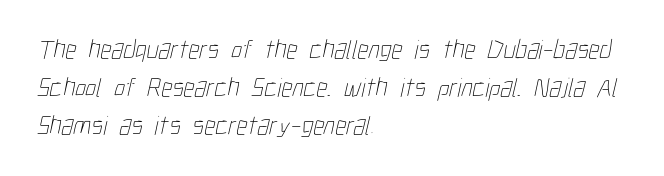
Bold? No — there's no thickening of the strokes. Quick note: interline space is typical. One-word summary of the alignment: left. Words float on clear page, feet unadorned.
